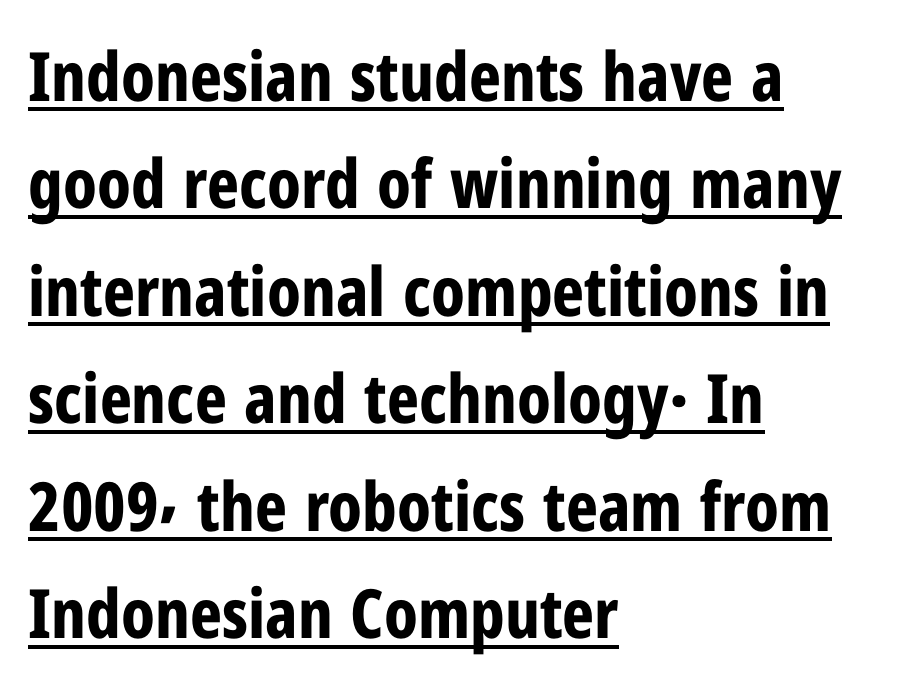
{"serif": "no", "italic": "no", "bold": "yes", "weight": "bold", "width": "condensed", "stroke_contrast": "low", "x_height": "medium", "monospaced": "no", "underline": "yes", "align": "left", "line_spacing": "normal", "line_spacing_ratio": 1.58, "letter_spacing": "normal", "letter_spacing_em": 0.0, "glyph_px": 68}
